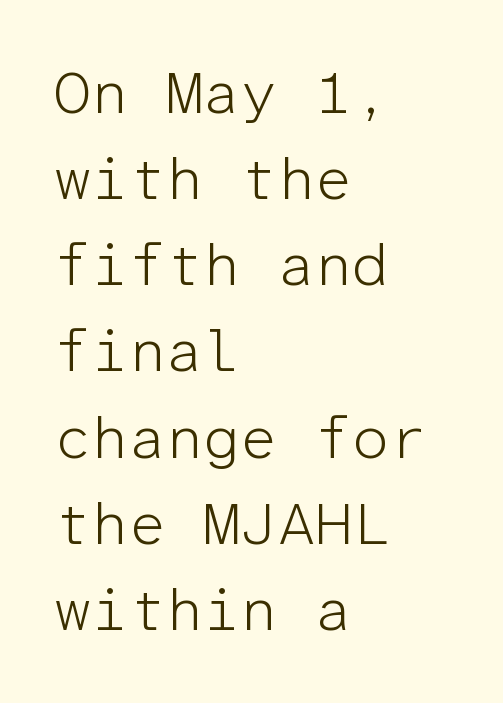
A normal amount of white space separates one row of letters from the next. Underlining? Definitely not there. The tracking reads as untouched default to a designer's eye. On a weight scale, this lands at 450 or below. All the whitespace from short lines collects on the right. Does the type have serifs? No, each stem ends abruptly.
